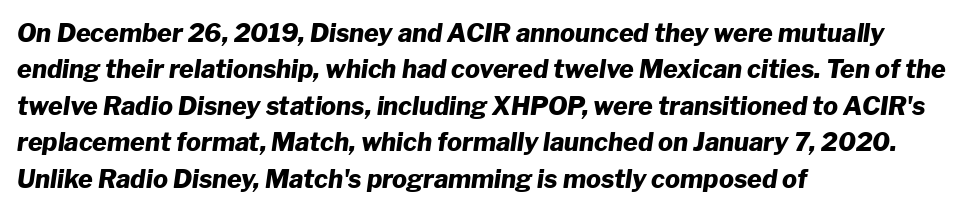
The gaps between neighbouring characters are ordinary and unremarkable. The lines are quadded left. Plain, unruled lines of type. Regarding leading, the lines here are spaced in the standard way. Compared with ordinary roman type, these characters are visibly tilted.
